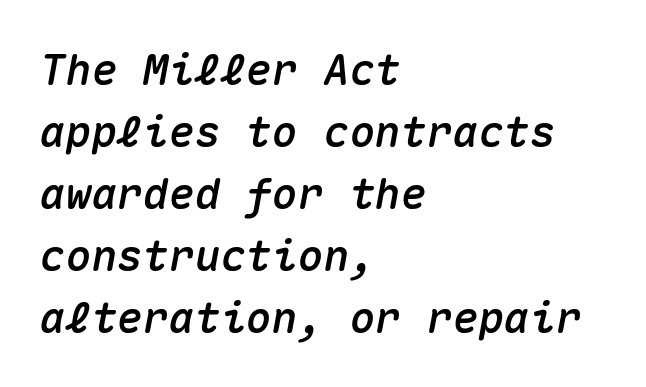
The image shows 43 px text type, italic (leaning right), monospaced; set left-aligned, normal line spacing (1.44x), normal letter spacing, not underlined; medium stroke contrast and a medium x-height.
